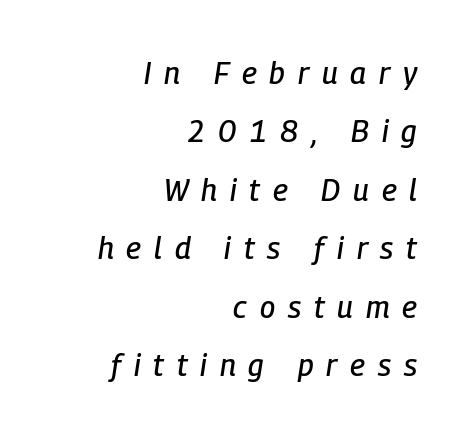
{"italic": "yes", "lean": "right", "slant_degrees": 9, "width": "condensed", "stroke_contrast": "low", "x_height": "medium", "monospaced": "no", "underline": "no", "align": "right", "line_spacing": "loose", "line_spacing_ratio": 1.95, "letter_spacing": "wide", "letter_spacing_em": 0.43, "glyph_px": 30}
